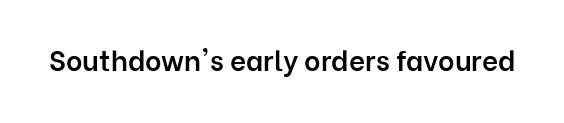
Q: Is the text bold? A: Semi-bold.
Q: Is the text italic (slanted)? A: No, it is upright.
Q: Is the typeface a serif or a sans-serif typeface? A: Sans-serif.
Q: Is the text underlined? A: No.
Q: Is the spacing between letters normal or unusually wide? A: Normal.
Q: Width (condensed, normal, or wide)? A: Normal.
Q: Stroke contrast? A: Low.
Q: x-height? A: Medium.
Q: Monospaced? A: No.
